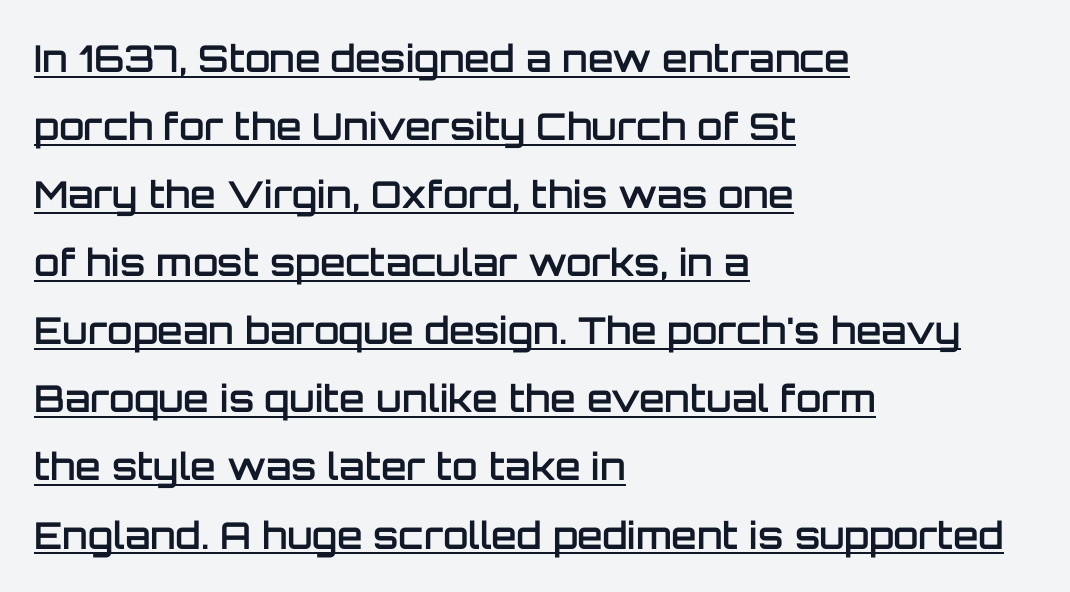
{"serif": "no", "italic": "no", "bold": "semi", "weight": "semibold", "width": "normal", "stroke_contrast": "low", "x_height": "large", "monospaced": "no", "underline": "yes", "align": "left", "line_spacing_ratio": 1.84, "letter_spacing": "normal", "letter_spacing_em": 0.0, "glyph_px": 37}
